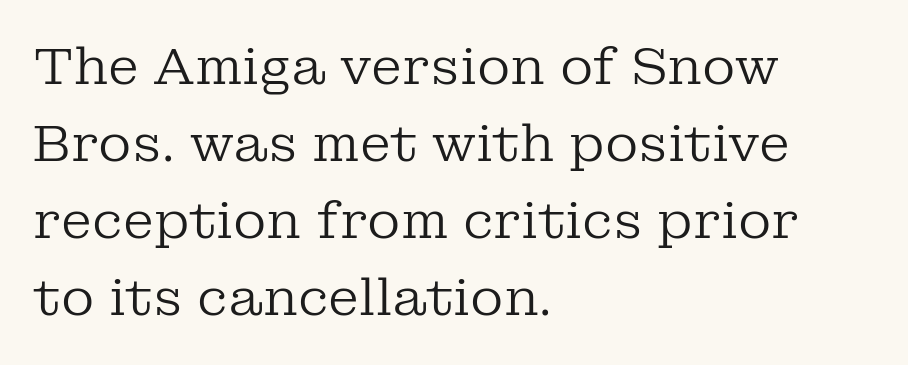
Q: Is the text bold? A: No.
Q: Is the text italic (slanted)? A: No, it is upright.
Q: Is the typeface a serif or a sans-serif typeface? A: Serif.
Q: Is the text underlined? A: No.
Q: How is the paragraph aligned? A: Left-aligned.
Q: Is the spacing between letters normal or unusually wide? A: Normal.
Q: Is the spacing between lines tight, normal or loose? A: Normal.
Q: Width (condensed, normal, or wide)? A: Normal.
Q: Stroke contrast? A: Low.
Q: x-height? A: Medium.
Q: Monospaced? A: No.
